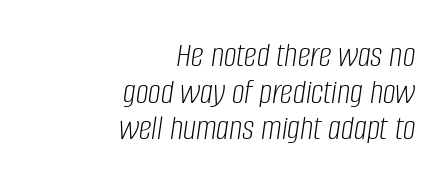
{"italic": "yes", "lean": "right", "slant_degrees": 8, "bold": "no", "weight": "light", "width": "condensed", "stroke_contrast": "low", "x_height": "large", "monospaced": "no", "underline": "no", "align": "right", "line_spacing": "tight", "line_spacing_ratio": 1.02, "letter_spacing": "normal", "letter_spacing_em": 0.0, "glyph_px": 36}
